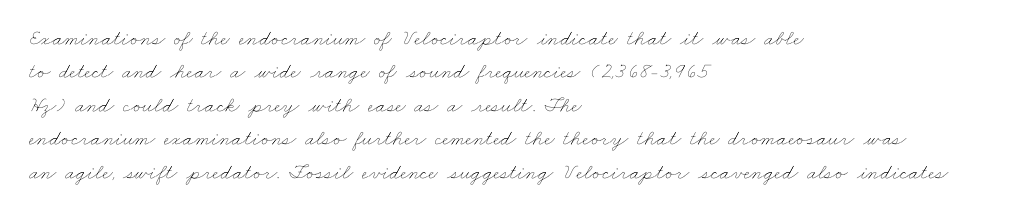
{"bold": "no", "underline": "no", "align": "left", "line_spacing": "normal", "line_spacing_ratio": 1.52, "letter_spacing": "normal", "letter_spacing_em": 0.0, "glyph_px": 22}
